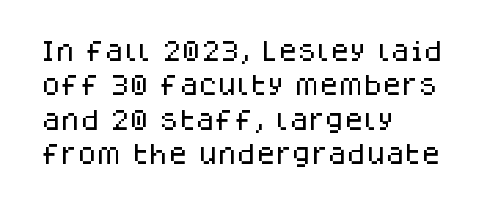
Teacher's note: observe the even left margin — that is flush-left alignment. The passage shown has conventional tracking throughout. It's the straight-up-and-down kind of type. The block of text has a typical density, with ordinary space between rows. The area under the type is left untouched.
